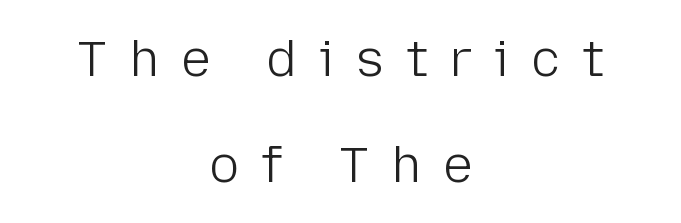
The image shows 50 px light sans-serif type, upright; set centered, loose line spacing (2.12x), unusually wide letter spacing (+0.44 em), not underlined; low stroke contrast and a medium x-height.
